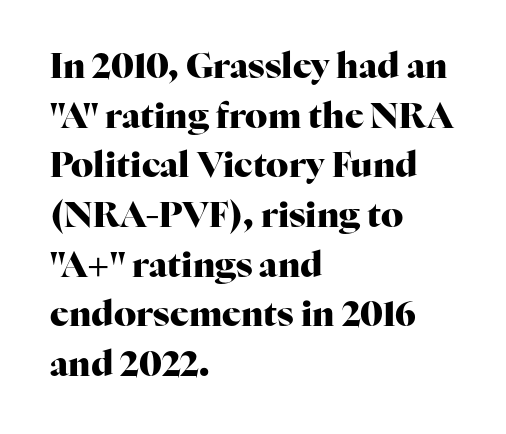
{"serif": "yes", "italic": "no", "bold": "yes", "weight": "heavy", "width": "normal", "stroke_contrast": "high", "x_height": "medium", "monospaced": "no", "underline": "no", "align": "left", "line_spacing": "normal", "line_spacing_ratio": 1.42, "letter_spacing": "normal", "letter_spacing_em": 0.0, "glyph_px": 35}
